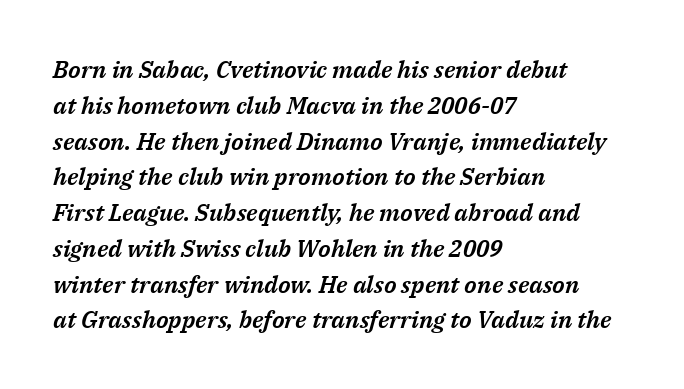
Q: Is the text italic (slanted)? A: Yes, it leans right by about 14 degrees.
Q: Is the text underlined? A: No.
Q: How is the paragraph aligned? A: Left-aligned.
Q: Is the spacing between letters normal or unusually wide? A: Normal.
Q: Is the spacing between lines tight, normal or loose? A: Normal.
